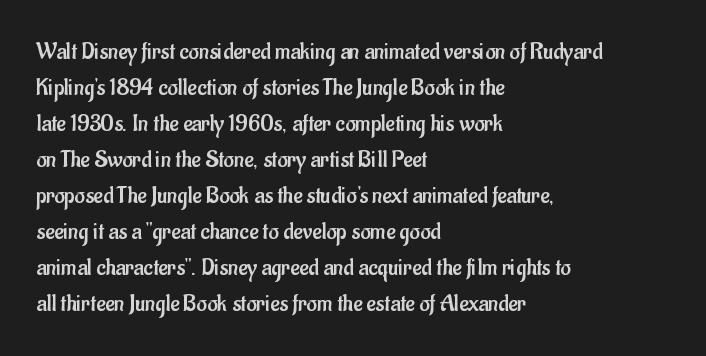
{"italic": "no", "bold": "no", "underline": "no", "align": "left", "line_spacing": "normal", "line_spacing_ratio": 1.44, "letter_spacing": "normal", "letter_spacing_em": 0.0, "glyph_px": 25}
